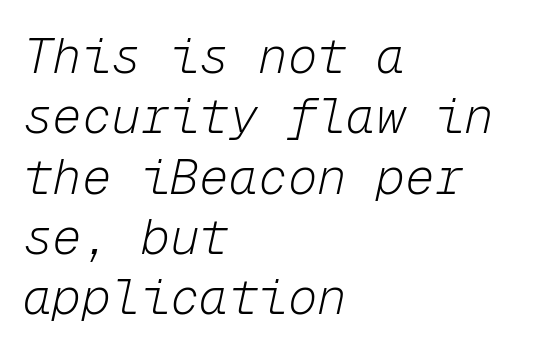
{"italic": "yes", "lean": "right", "slant_degrees": 12, "bold": "no", "weight": "light", "width": "normal", "stroke_contrast": "low", "x_height": "medium", "monospaced": "yes", "underline": "no", "align": "left", "line_spacing_ratio": 1.23, "letter_spacing": "normal", "letter_spacing_em": 0.0, "glyph_px": 49}
